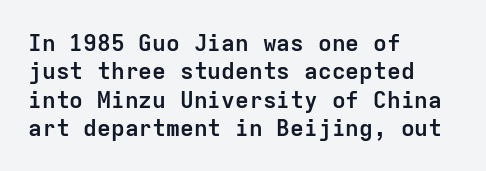
{"italic": "no", "bold": "yes", "underline": "no", "align": "left", "line_spacing_ratio": 1.23, "letter_spacing": "normal", "letter_spacing_em": 0.0, "glyph_px": 23}
